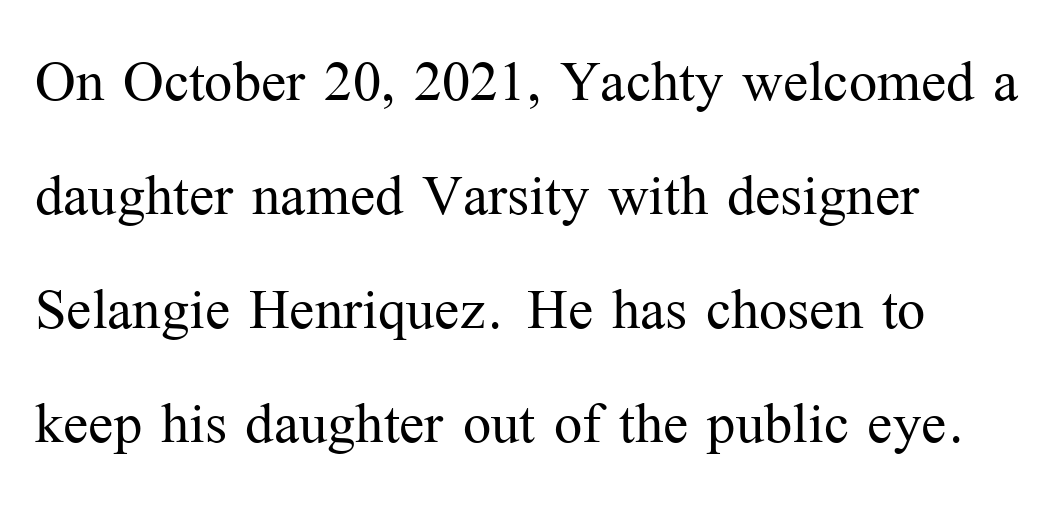
Q: Is the text bold? A: No.
Q: Is the text italic (slanted)? A: No, it is upright.
Q: Is the typeface a serif or a sans-serif typeface? A: Serif.
Q: Is the text underlined? A: No.
Q: How is the paragraph aligned? A: Left-aligned.
Q: Is the spacing between letters normal or unusually wide? A: Normal.
Q: Is the spacing between lines tight, normal or loose? A: Normal.
Q: Width (condensed, normal, or wide)? A: Normal.
Q: Stroke contrast? A: Medium.
Q: x-height? A: Medium.
Q: Monospaced? A: No.
